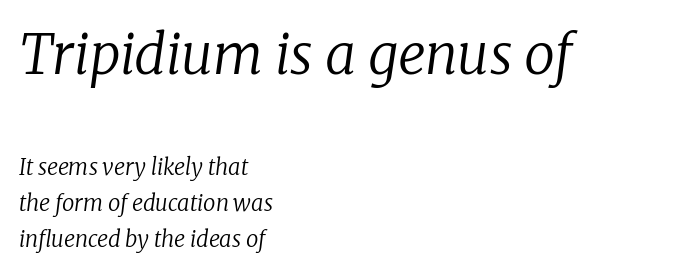
{"serif": "yes", "italic": "yes", "lean": "right", "slant_degrees": 8, "bold": "no", "weight": "regular", "width": "normal", "stroke_contrast": "low", "x_height": "medium", "monospaced": "no", "underline": "no", "align": "left", "line_spacing": "normal", "line_spacing_ratio": 1.64, "letter_spacing": "normal", "letter_spacing_em": 0.0, "larger_block": "first", "size_ratio": 2.5, "glyph_px": 55}
